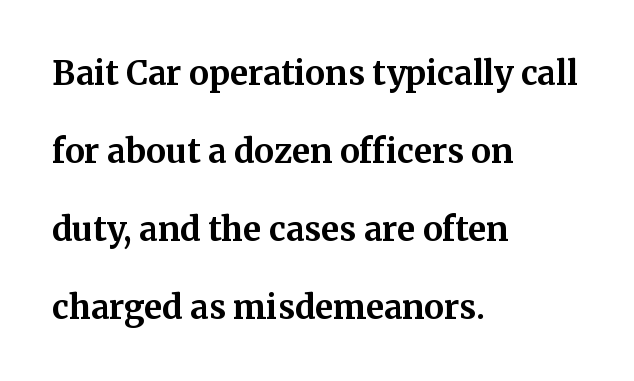
The image shows 33 px bold serif type, upright; set left-aligned, loose line spacing (2.36x), normal letter spacing, not underlined; medium stroke contrast and a medium x-height.
